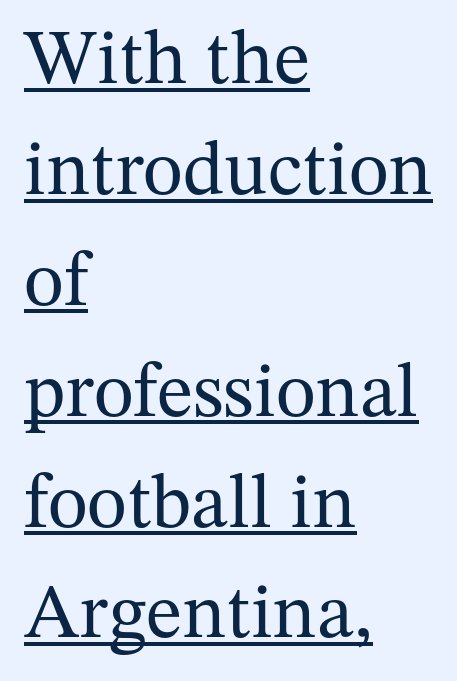
{"serif": "yes", "italic": "no", "bold": "no", "weight": "regular", "width": "normal", "stroke_contrast": "medium", "x_height": "medium", "monospaced": "no", "underline": "yes", "align": "left", "line_spacing": "normal", "line_spacing_ratio": 1.44, "letter_spacing": "normal", "letter_spacing_em": 0.0, "glyph_px": 77}
